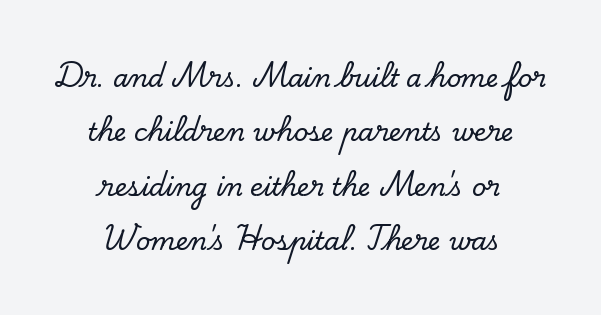
The baseline area is clear. Horizontally, the lines are justified to the midpoint only. These lines keep a tight, regular rhythm from letter to letter.
